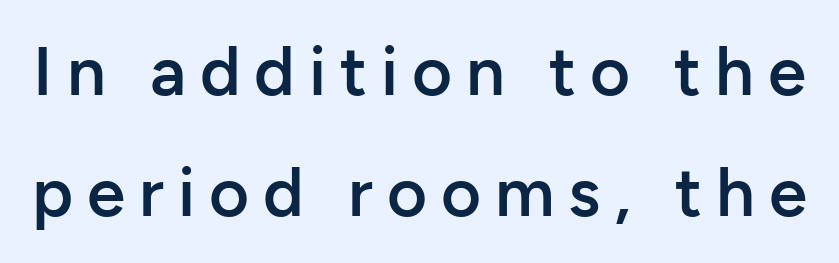
Clear beneath every line of the passage. How are the letters spaced? Widely, with obvious added tracking. The font is running at a semibold setting, under full bold. These lines are rendered in a variable-pitch font. The font's upright variant was chosen for this text.
